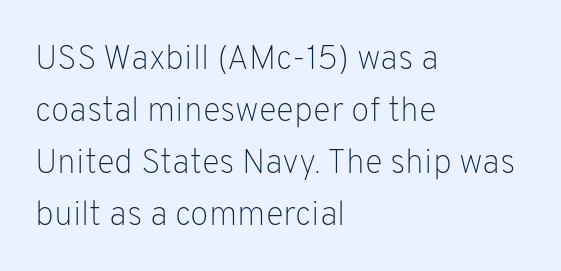
{"serif": "no", "italic": "no", "bold": "no", "weight": "light", "width": "normal", "stroke_contrast": "low", "x_height": "medium", "monospaced": "no", "underline": "no", "align": "left", "line_spacing": "normal", "line_spacing_ratio": 1.53, "letter_spacing": "normal", "letter_spacing_em": 0.0, "glyph_px": 34}
